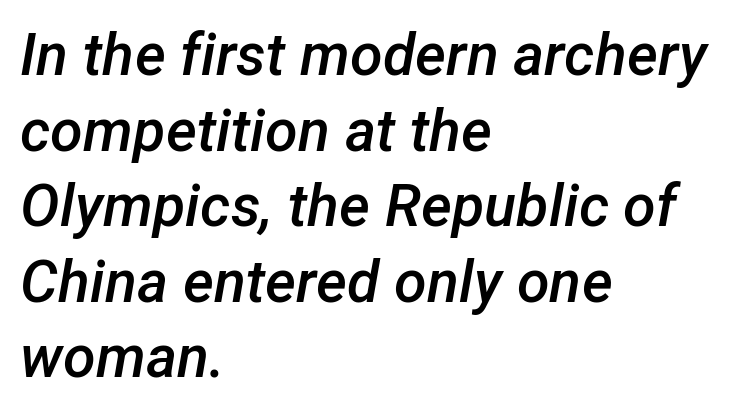
The letters advance in unequal steps, a hallmark of proportional type. Yep, that's italic — everything's leaning. The typesetter chose a ragged-right arrangement here. The rendering uses a semibold face; strokes are thickened but not to full bold.
